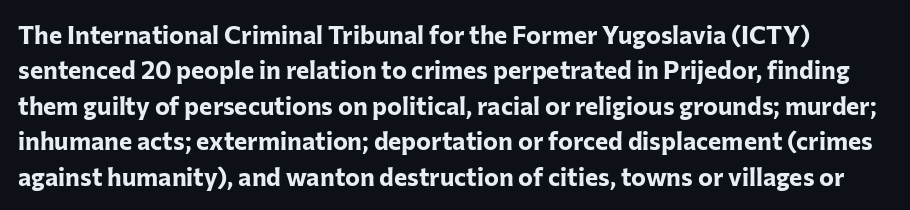
Q: Is the text bold? A: Yes.
Q: Is the text italic (slanted)? A: No, it is upright.
Q: Is the text underlined? A: No.
Q: Is the spacing between letters normal or unusually wide? A: Normal.
Q: Is the spacing between lines tight, normal or loose? A: Normal.
